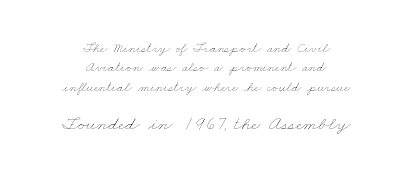
The image shows 20 px text type; set centered, normal line spacing (1.39x), normal letter spacing, not underlined; the second (bottom) block is 1.43x larger.
